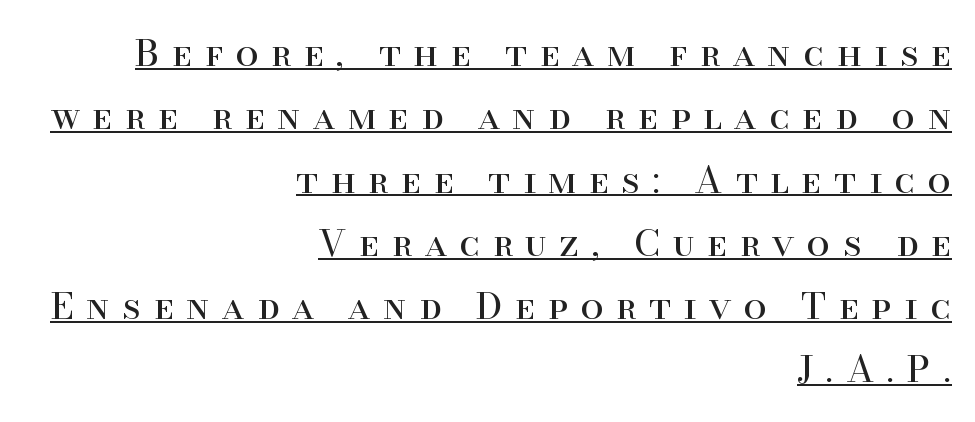
Typeset ragged left — the right edge is the straight one. The passage shown is underscored from start to finish. Proportional: the letters do not fall into vertical columns. The face looks like a standard text weight, possibly lighter.
